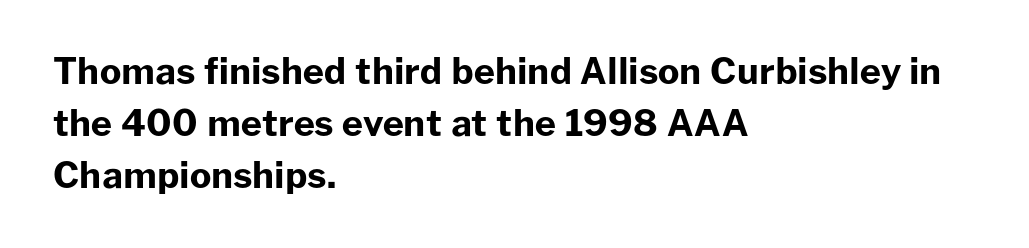
{"serif": "no", "italic": "no", "bold": "yes", "weight": "bold", "width": "normal", "stroke_contrast": "low", "x_height": "medium", "monospaced": "no", "underline": "no", "align": "left", "line_spacing": "normal", "line_spacing_ratio": 1.45, "letter_spacing": "normal", "letter_spacing_em": 0.0, "glyph_px": 36}
